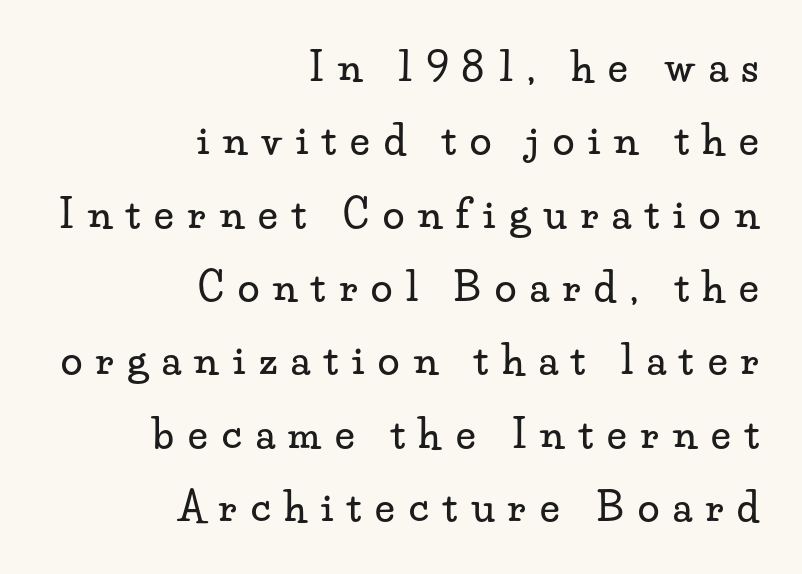
The image shows 39 px wide serif type, upright; set right-aligned, line spacing 1.88x, unusually wide letter spacing (+0.36 em), not underlined; low stroke contrast and a small x-height.
